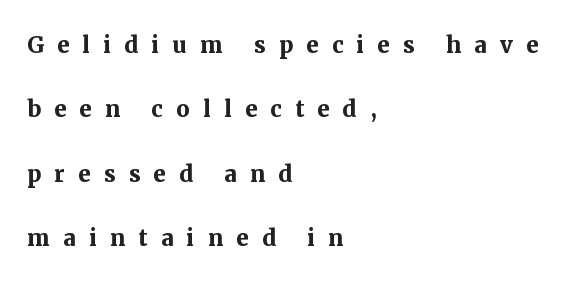
{"serif": "yes", "italic": "no", "bold": "yes", "weight": "semibold", "width": "normal", "stroke_contrast": "medium", "x_height": "medium", "monospaced": "no", "underline": "no", "align": "left", "line_spacing": "loose", "line_spacing_ratio": 2.15, "letter_spacing": "wide", "letter_spacing_em": 0.44, "glyph_px": 30}
